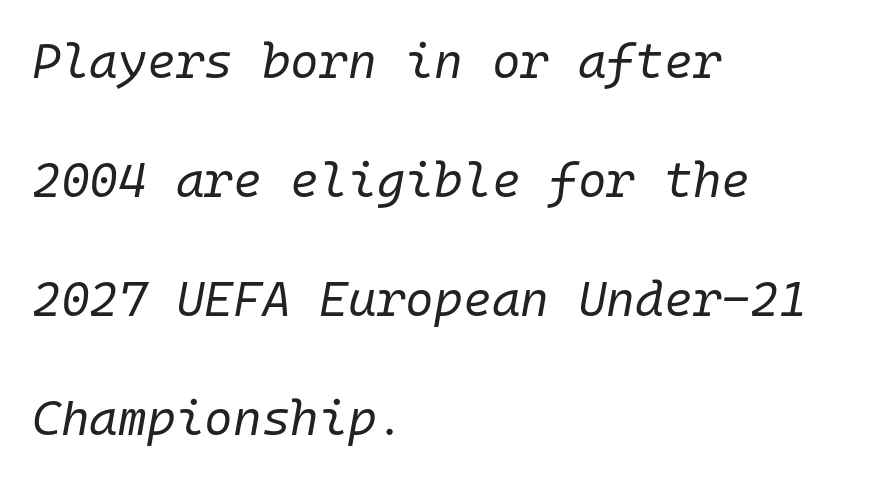
The image shows 49 px regular-weight type, italic (leaning right), monospaced; set left-aligned, loose line spacing (2.43x), normal letter spacing, not underlined; low stroke contrast and a medium x-height.
